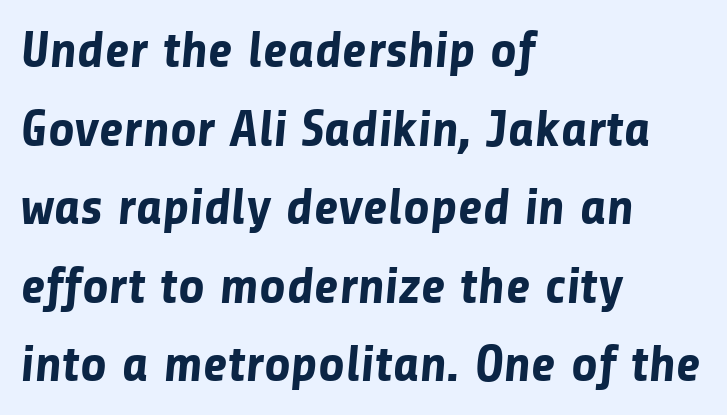
The image shows 52 px bold sans-serif type; set left-aligned, normal line spacing (1.51x), normal letter spacing, not underlined; low stroke contrast and a medium x-height.
